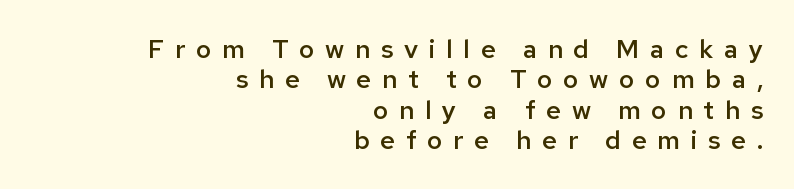
The image shows 26 px text type, upright; set right-aligned, line spacing 1.17x, unusually wide letter spacing (+0.41 em), not underlined.
